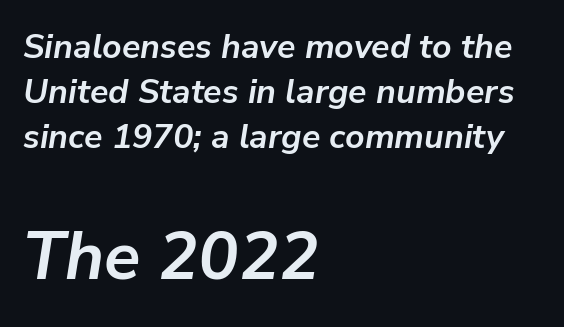
{"italic": "yes", "lean": "right", "slant_degrees": 9, "bold": "yes", "weight": "semibold", "width": "normal", "stroke_contrast": "low", "x_height": "medium", "monospaced": "no", "underline": "no", "align": "left", "line_spacing": "normal", "line_spacing_ratio": 1.32, "letter_spacing": "normal", "letter_spacing_em": 0.0, "larger_block": "second", "size_ratio": 1.97, "glyph_px": 67}
